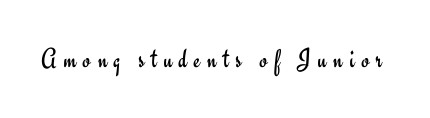
{"serif": "no", "bold": "no", "weight": "regular", "width": "normal", "stroke_contrast": "low", "x_height": "small", "monospaced": "no", "underline": "no", "letter_spacing": "wide", "letter_spacing_em": 0.24, "glyph_px": 28}
